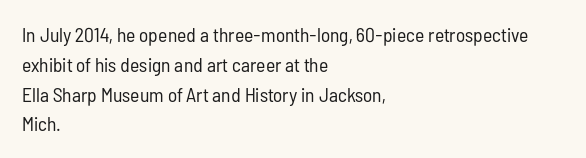
{"italic": "no", "bold": "no", "underline": "no", "align": "left", "line_spacing": "normal", "line_spacing_ratio": 1.49, "letter_spacing": "normal", "letter_spacing_em": 0.0, "glyph_px": 20}
